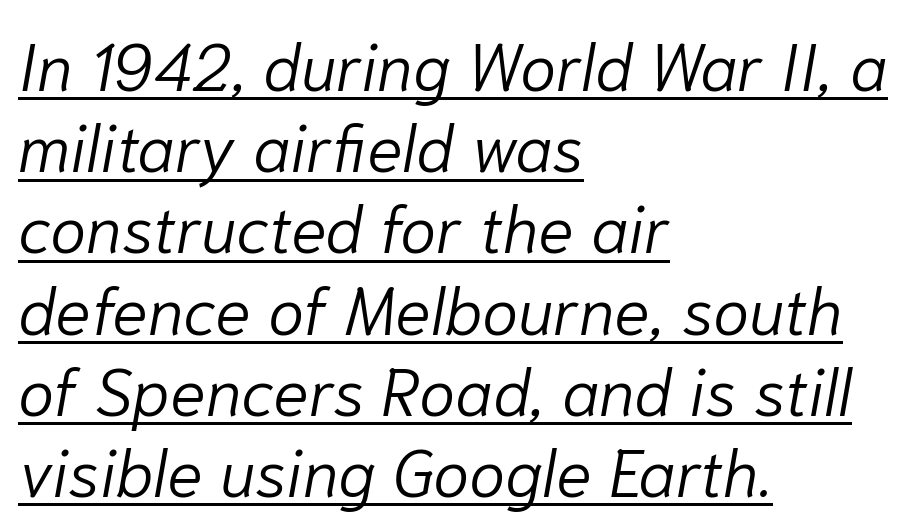
{"italic": "yes", "lean": "right", "slant_degrees": 10, "bold": "no", "weight": "light", "width": "normal", "stroke_contrast": "low", "x_height": "medium", "monospaced": "no", "underline": "yes", "align": "left", "line_spacing_ratio": 1.23, "letter_spacing": "normal", "letter_spacing_em": 0.0, "glyph_px": 66}
